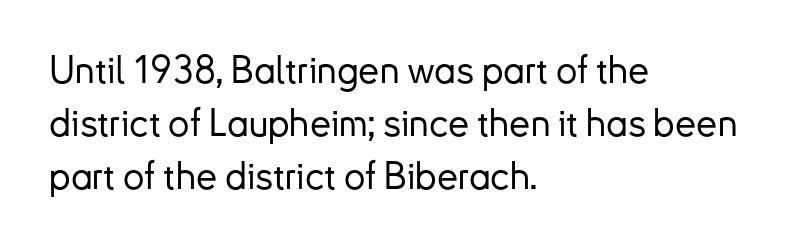
The image shows 38 px sans-serif type, upright; set left-aligned, normal line spacing (1.4x), normal letter spacing, not underlined; low stroke contrast and a small x-height.
